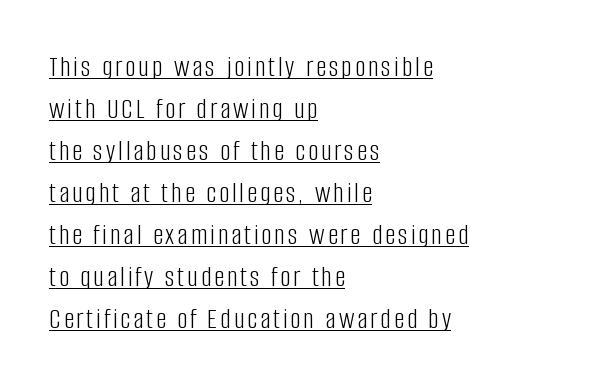
Q: Is the text bold? A: No.
Q: Is the text italic (slanted)? A: No, it is upright.
Q: Is the typeface a serif or a sans-serif typeface? A: Sans-serif.
Q: Is the text underlined? A: Yes.
Q: How is the paragraph aligned? A: Left-aligned.
Q: Is the spacing between lines tight, normal or loose? A: Normal.
Q: Width (condensed, normal, or wide)? A: Condensed.
Q: Stroke contrast? A: Low.
Q: x-height? A: Large.
Q: Monospaced? A: No.
